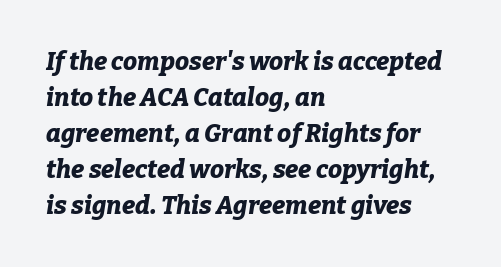
{"italic": "yes", "lean": "right", "slant_degrees": 9, "bold": "yes", "underline": "no", "align": "left", "line_spacing": "normal", "line_spacing_ratio": 1.44, "letter_spacing": "normal", "letter_spacing_em": 0.0, "glyph_px": 25}
